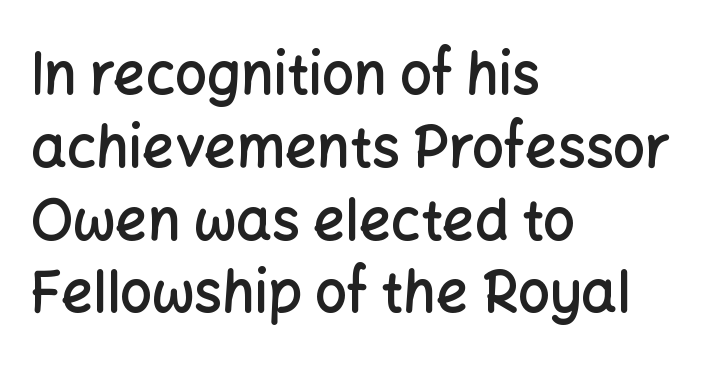
{"serif": "no", "italic": "no", "bold": "semi", "weight": "semibold", "width": "normal", "stroke_contrast": "low", "x_height": "medium", "monospaced": "no", "underline": "no", "align": "left", "line_spacing": "normal", "line_spacing_ratio": 1.3, "letter_spacing": "normal", "letter_spacing_em": 0.0, "glyph_px": 56}
